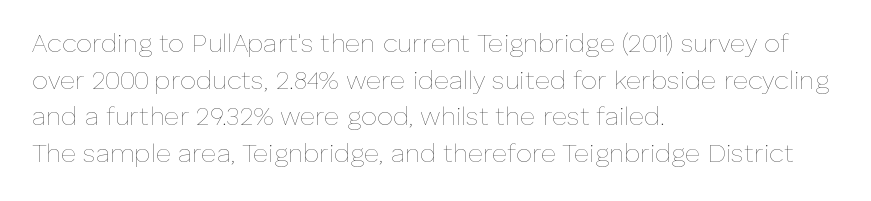
{"italic": "no", "bold": "no", "underline": "no", "align": "left", "line_spacing": "normal", "line_spacing_ratio": 1.41, "letter_spacing": "normal", "letter_spacing_em": 0.0, "glyph_px": 26}
